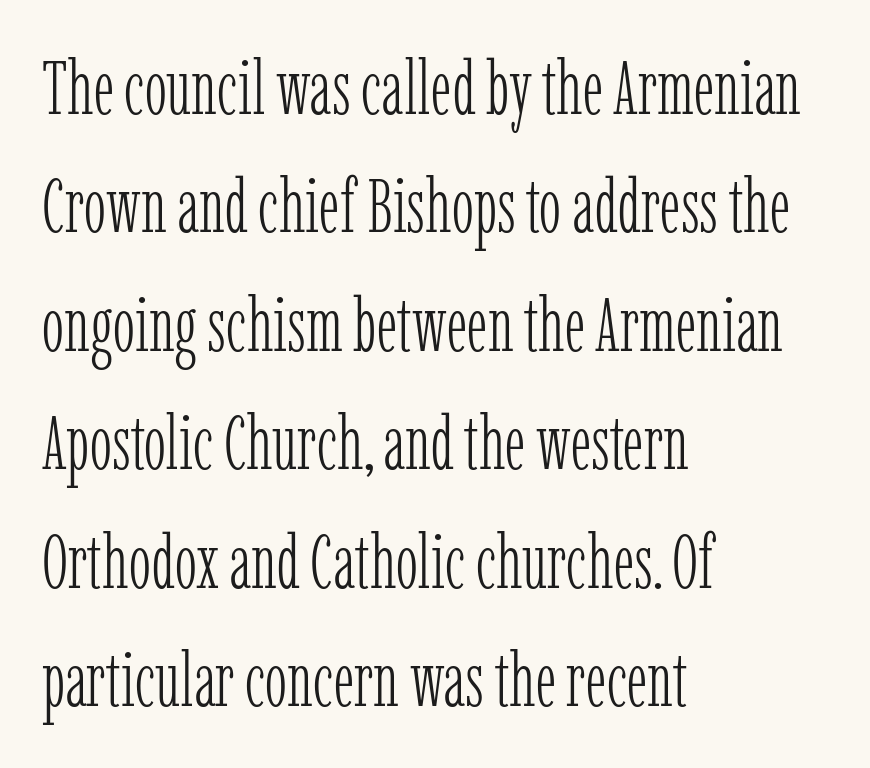
Q: Is the text bold? A: No.
Q: Is the text italic (slanted)? A: No, it is upright.
Q: Is the typeface a serif or a sans-serif typeface? A: Serif.
Q: Is the text underlined? A: No.
Q: How is the paragraph aligned? A: Left-aligned.
Q: Is the spacing between letters normal or unusually wide? A: Normal.
Q: Is the spacing between lines tight, normal or loose? A: Normal.
Q: Width (condensed, normal, or wide)? A: Condensed.
Q: Stroke contrast? A: Low.
Q: x-height? A: Medium.
Q: Monospaced? A: No.
